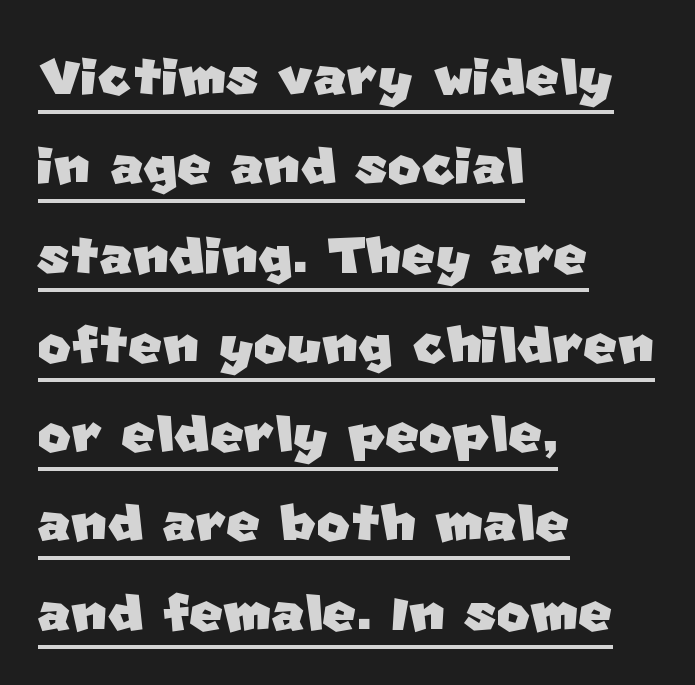
The rendered words wear a rule along their underside. Each letter's strokes conclude bluntly, with no projecting serifs. Each line starts at the same left margin while the right side varies. The passage shown is typed in a proportional face where columns would drift. Tracking value appears to be zero — textbook default spacing.
